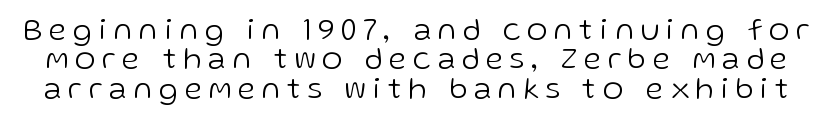
The image shows 31 px light sans-serif type, upright; set tight line spacing (0.95x), unusually wide letter spacing (+0.23 em), not underlined; low stroke contrast and a medium x-height.
